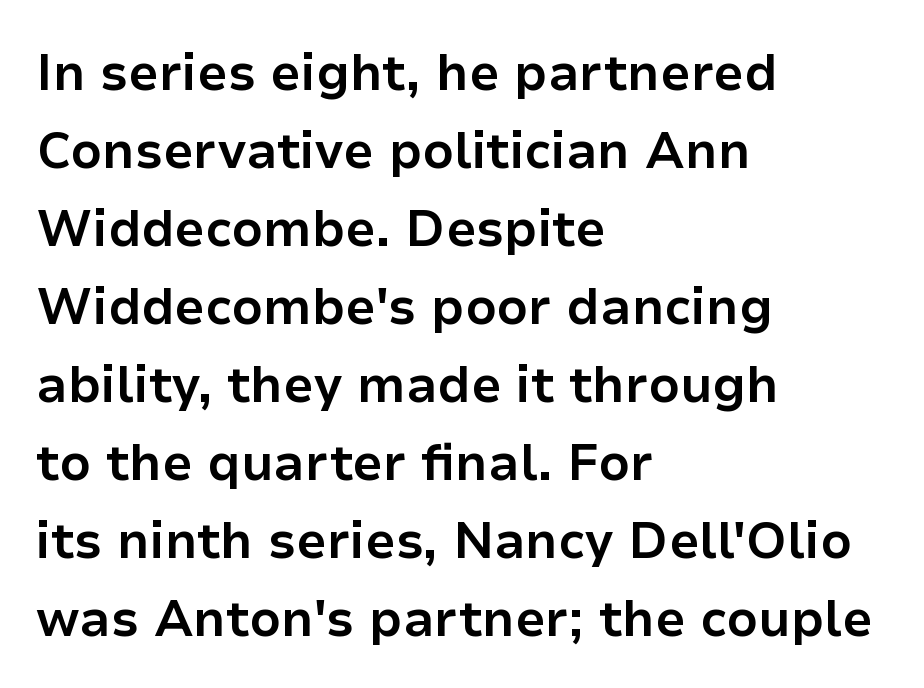
Q: Is the text bold? A: Yes.
Q: Is the text italic (slanted)? A: No, it is upright.
Q: Is the typeface a serif or a sans-serif typeface? A: Sans-serif.
Q: Is the text underlined? A: No.
Q: How is the paragraph aligned? A: Left-aligned.
Q: Is the spacing between letters normal or unusually wide? A: Normal.
Q: Is the spacing between lines tight, normal or loose? A: Normal.
Q: Width (condensed, normal, or wide)? A: Normal.
Q: Stroke contrast? A: Low.
Q: x-height? A: Medium.
Q: Monospaced? A: No.
